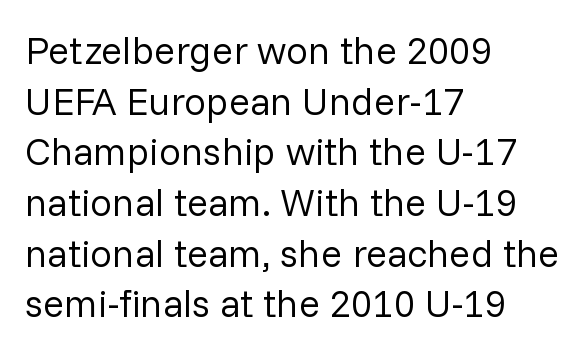
The image shows 39 px regular-weight sans-serif type, upright; set left-aligned, normal line spacing (1.3x), normal letter spacing, not underlined; low stroke contrast and a medium x-height.
